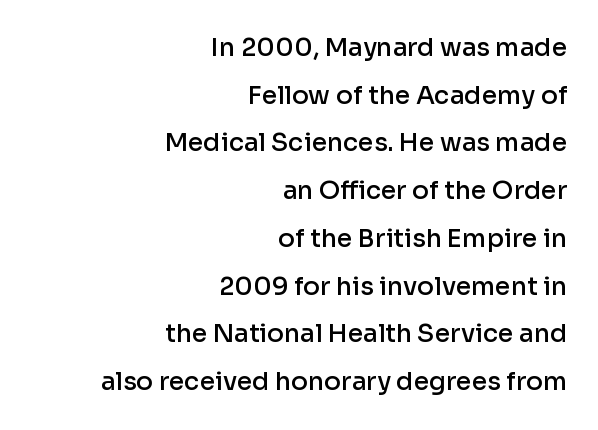
Q: Is the text bold? A: Semi-bold.
Q: Is the text italic (slanted)? A: No, it is upright.
Q: Is the text underlined? A: No.
Q: How is the paragraph aligned? A: Right-aligned.
Q: Is the spacing between letters normal or unusually wide? A: Normal.
Q: Is the spacing between lines tight, normal or loose? A: Loose.
